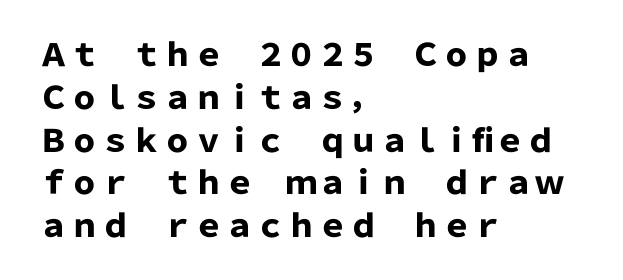
Designer's note — italics off, roman on. Here the designer chose a conventional face with non-uniform glyph widths. Stroke thickness is high; the sample reads as a true bold. Every row of glyphs begins at an identical x-position on the left. The specimen omits any rule beneath the text block's lines.
